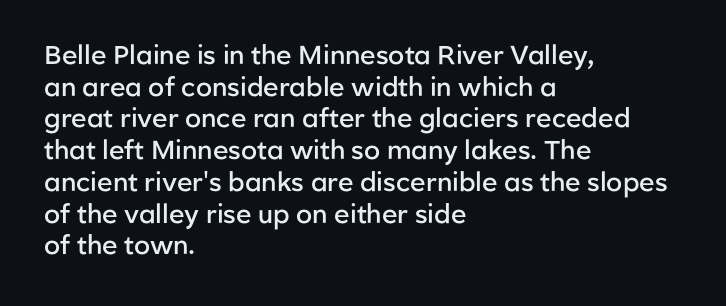
Each row of text sits above clean, open space. Typesetter's note: demi weight, one step under bold. Is the block centered? No — it sits flush against the left margin. Posture: straight, roman, zero tilt. The letterforms sit shoulder to shoulder at normal distance.
